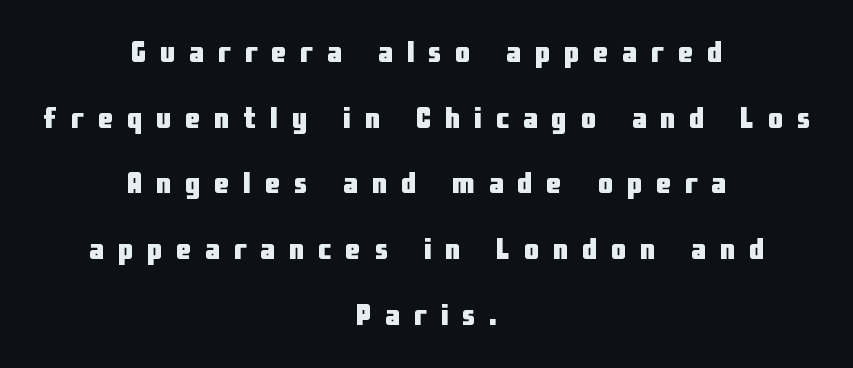
Q: Is the text bold? A: Yes.
Q: Is the text italic (slanted)? A: No, it is upright.
Q: Is the typeface a serif or a sans-serif typeface? A: Sans-serif.
Q: Is the text underlined? A: No.
Q: How is the paragraph aligned? A: Centered.
Q: Is the spacing between letters normal or unusually wide? A: Unusually wide.
Q: Is the spacing between lines tight, normal or loose? A: Loose.
Q: Width (condensed, normal, or wide)? A: Condensed.
Q: Stroke contrast? A: Low.
Q: x-height? A: Medium.
Q: Monospaced? A: No.
